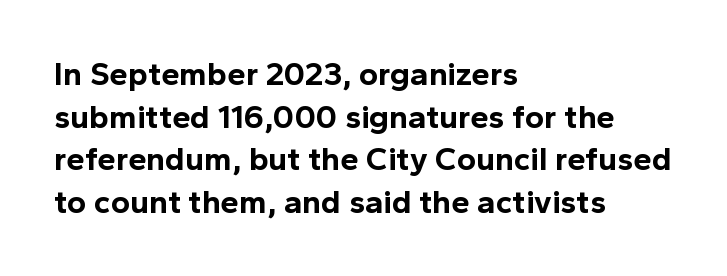
{"serif": "no", "italic": "no", "bold": "yes", "weight": "bold", "width": "normal", "x_height": "medium", "monospaced": "no", "underline": "no", "align": "left", "line_spacing": "normal", "line_spacing_ratio": 1.29, "letter_spacing": "normal", "letter_spacing_em": 0.0, "glyph_px": 33}
